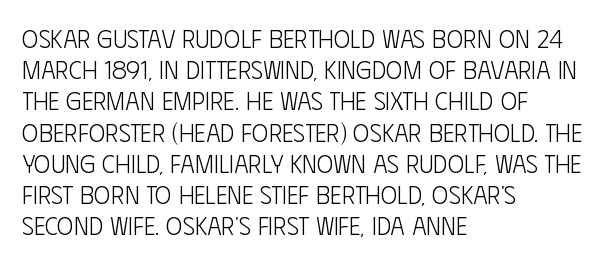
Spacing between characters is what you'd get straight out of the box. Ordinary non-slanted type is in use. The compositor pushed each line to the left boundary. Rows of type keep a routine distance in the vertical direction.
